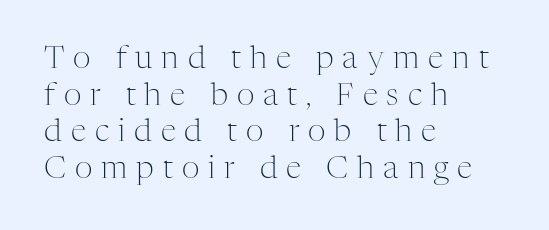
{"serif": "yes", "italic": "no", "bold": "no", "weight": "light", "width": "normal", "stroke_contrast": "medium", "x_height": "medium", "monospaced": "no", "underline": "no", "align": "left", "line_spacing_ratio": 1.18, "letter_spacing": "wide", "letter_spacing_em": 0.29, "glyph_px": 31}
